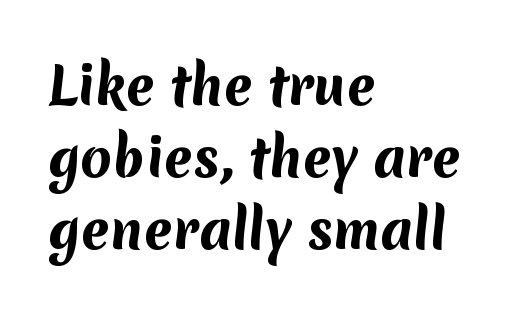
Q: Is the text bold? A: Yes.
Q: Is the typeface a serif or a sans-serif typeface? A: Sans-serif.
Q: Is the text underlined? A: No.
Q: How is the paragraph aligned? A: Left-aligned.
Q: Is the spacing between letters normal or unusually wide? A: Normal.
Q: Is the spacing between lines tight, normal or loose? A: Normal.
Q: Width (condensed, normal, or wide)? A: Normal.
Q: Stroke contrast? A: Medium.
Q: x-height? A: Medium.
Q: Monospaced? A: No.
